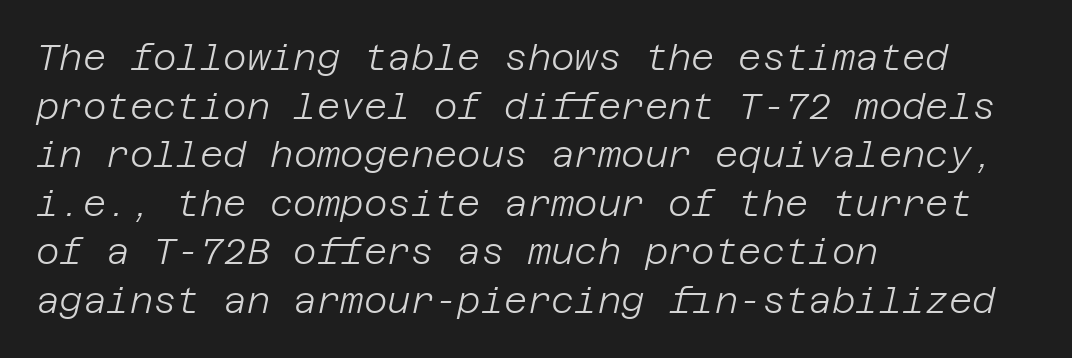
Q: Is the text bold? A: No.
Q: Is the text italic (slanted)? A: Yes, it leans right by about 12 degrees.
Q: Is the text underlined? A: No.
Q: How is the paragraph aligned? A: Left-aligned.
Q: Is the spacing between letters normal or unusually wide? A: Normal.
Q: Is the spacing between lines tight, normal or loose? A: Normal.
Q: Width (condensed, normal, or wide)? A: Normal.
Q: Stroke contrast? A: Low.
Q: x-height? A: Large.
